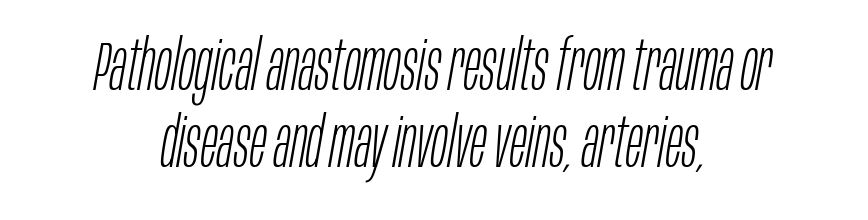
{"italic": "yes", "lean": "right", "slant_degrees": 10, "bold": "no", "weight": "light", "width": "condensed", "stroke_contrast": "low", "x_height": "large", "monospaced": "no", "underline": "no", "align": "center", "line_spacing": "tight", "line_spacing_ratio": 1.12, "letter_spacing": "normal", "letter_spacing_em": 0.0, "glyph_px": 69}
